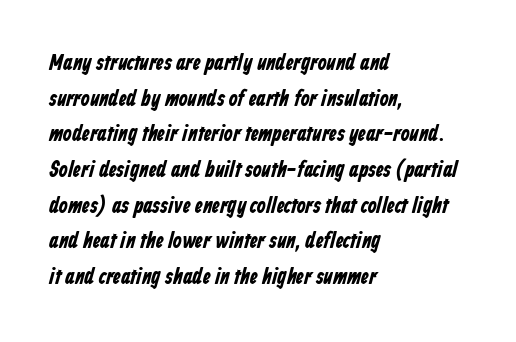
The image shows 23 px bold type; set left-aligned, normal line spacing (1.55x), normal letter spacing, not underlined.
